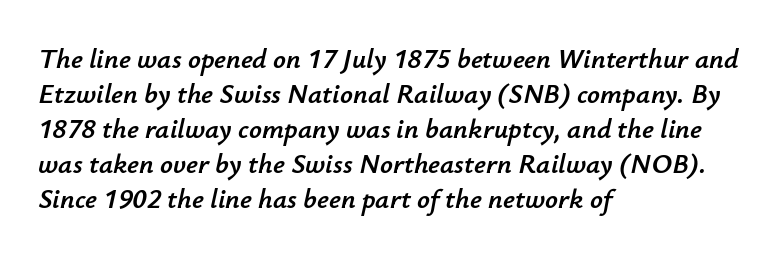
{"italic": "yes", "lean": "right", "slant_degrees": 12, "width": "normal", "stroke_contrast": "low", "x_height": "small", "monospaced": "no", "underline": "no", "align": "left", "line_spacing": "normal", "line_spacing_ratio": 1.25, "letter_spacing": "normal", "letter_spacing_em": 0.0, "glyph_px": 28}
